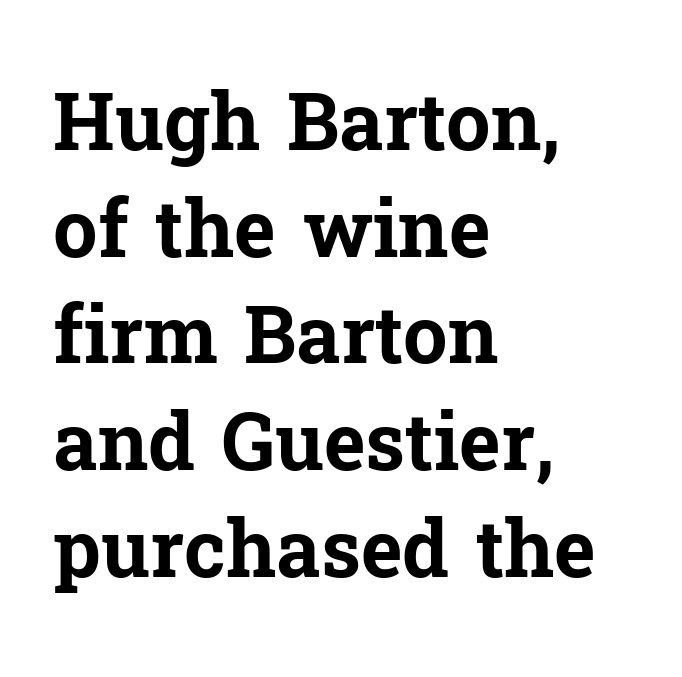
Check the space under the baseline: it is left empty. Quick note: interline space is typical. The horizontal fit of the characters is conventional and even. Caption: bold face, heavy strokes.
